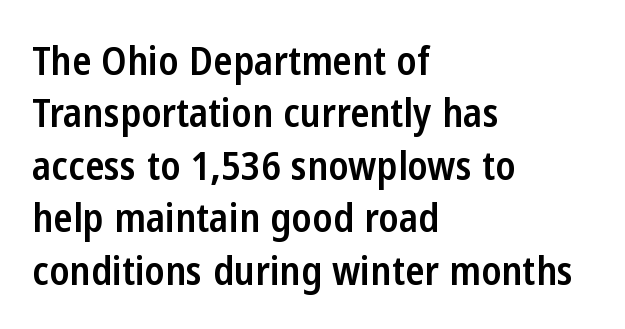
Here the glyphs are tracked normally, forming tight word shapes. The font is running at a semibold setting, under full bold. Does the lettering tilt? It doesn't — this is upright. Leading: standard. This sample is left-justified, so line endings fall wherever the words run out.
